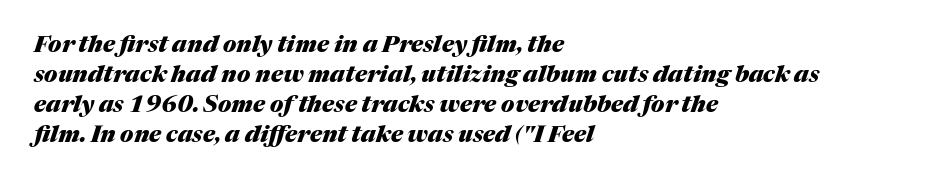
The line texture is even and compact thanks to regular tracking. Interline gaps are of average width in this sample. I'd describe the lettering as bold — thick and assertive. The passage shown leans; its letterforms are oblique. The baseline area is clear. The typesetter chose a ragged-right arrangement here.
